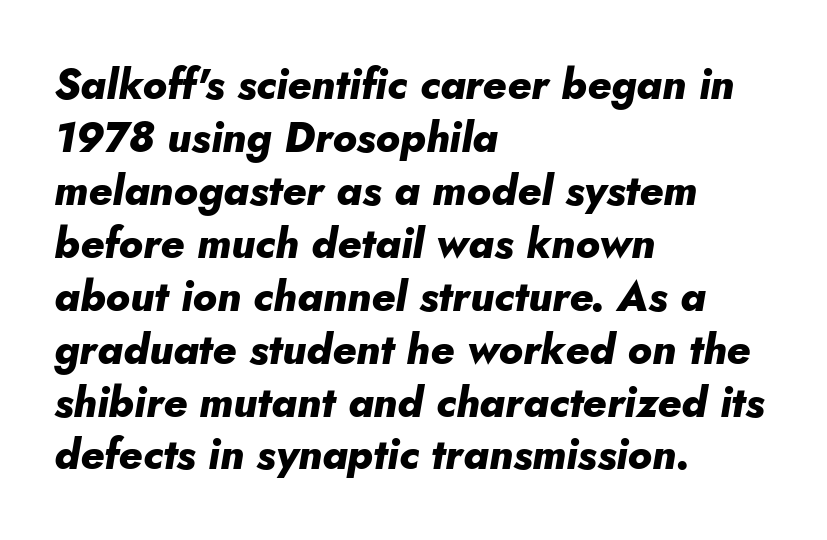
A classic flush-left, rag-right setting is used for this passage. Look at the tracking — it's just the regular setting, nothing added. The passage shown is typed in a proportional face where columns would drift. Check the space under the baseline: it is left empty. The lines sit at an ordinary, default distance from one another. Strokes here are thick enough to call this a true bold.
